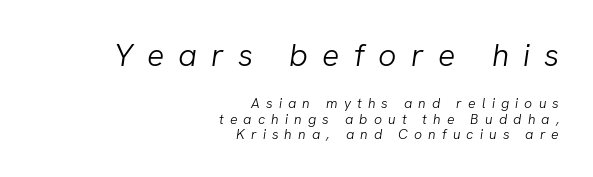
The image shows 32 px light type, italic (leaning right); set right-aligned, tight line spacing (1.09x), unusually wide letter spacing (+0.44 em), not underlined; the first (top) block is 2.29x larger; low stroke contrast and a medium x-height.
